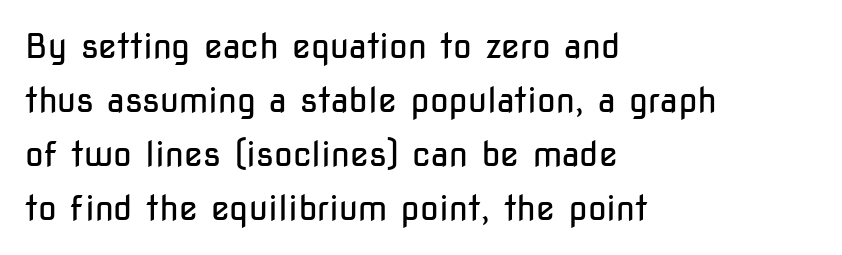
Nothing heavy about these letters — not bold at all. Serif or sans? Sans — the stroke terminals are bare. The rendering keeps characters at their native spacing. The lines are quadded left. Is this a fixed-width face? No — the glyphs have proportional, varying widths. Only glyphs here, with clear space below each row.
